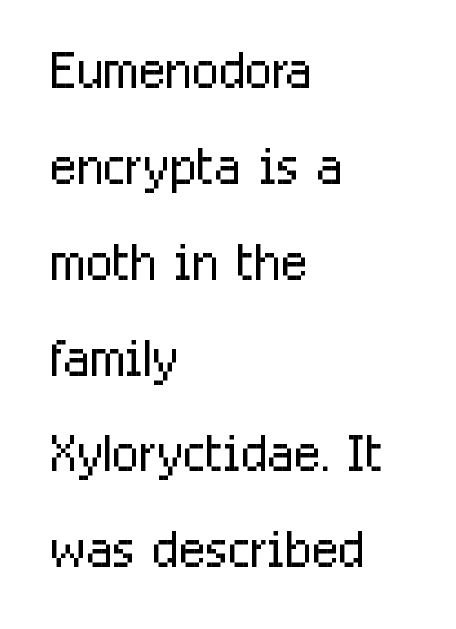
Q: Is the text bold? A: No.
Q: Is the text italic (slanted)? A: No, it is upright.
Q: Is the typeface a serif or a sans-serif typeface? A: Sans-serif.
Q: Is the text underlined? A: No.
Q: How is the paragraph aligned? A: Left-aligned.
Q: Is the spacing between letters normal or unusually wide? A: Normal.
Q: Is the spacing between lines tight, normal or loose? A: Normal.
Q: Width (condensed, normal, or wide)? A: Condensed.
Q: Stroke contrast? A: Low.
Q: x-height? A: Medium.
Q: Monospaced? A: No.
